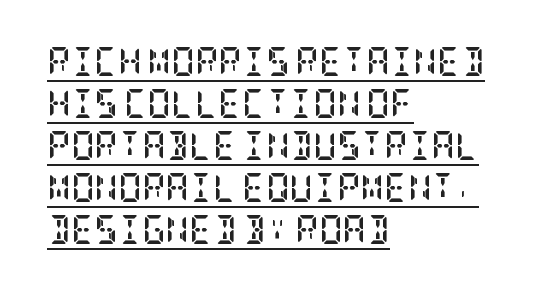
Is the letter spacing exaggerated? No — it looks like the ordinary default. Horizontally, the lines are justified to the leading edge only. Weight check: bold — yes, fully. Caption: lettering with a line underneath. Observe the serifs anchoring each vertical stroke in this sample.
